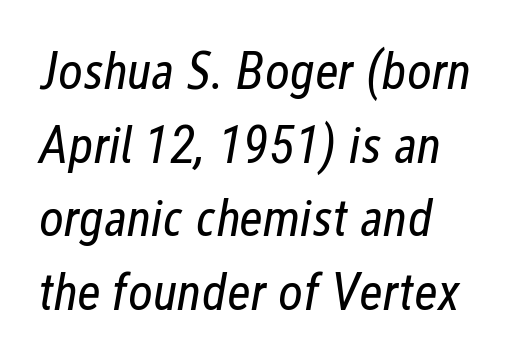
Q: Is the text bold? A: No.
Q: Is the text italic (slanted)? A: Yes, it leans right by about 12 degrees.
Q: Is the text underlined? A: No.
Q: How is the paragraph aligned? A: Left-aligned.
Q: Is the spacing between letters normal or unusually wide? A: Normal.
Q: Is the spacing between lines tight, normal or loose? A: Normal.
Q: Width (condensed, normal, or wide)? A: Condensed.
Q: Stroke contrast? A: Low.
Q: x-height? A: Medium.
Q: Monospaced? A: No.
